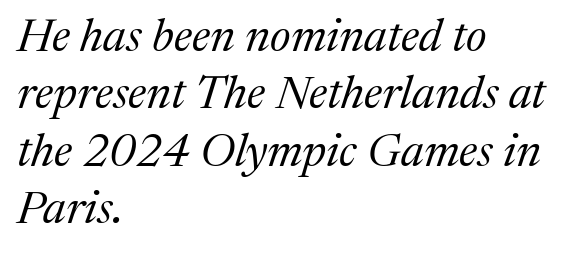
Each letter keeps its own natural width here, so spacing adapts to shape. Old-style or modern, the face here clearly has serifs. Caption: multi-line text, flush left, ragged right. Stems here are at most as thick as an everyday book face. Underlining? Definitely not there. Each word holds together tightly as a unit, with standard inter-letter gaps.
